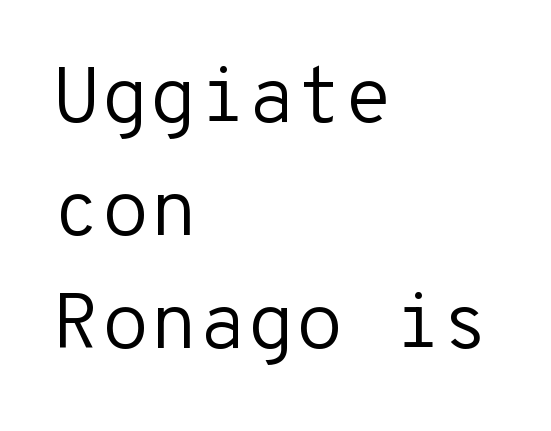
{"serif": "no", "italic": "no", "bold": "no", "weight": "regular", "width": "normal", "stroke_contrast": "low", "x_height": "medium", "monospaced": "yes", "underline": "no", "align": "left", "line_spacing": "normal", "line_spacing_ratio": 1.43, "letter_spacing": "normal", "letter_spacing_em": 0.0, "glyph_px": 79}
